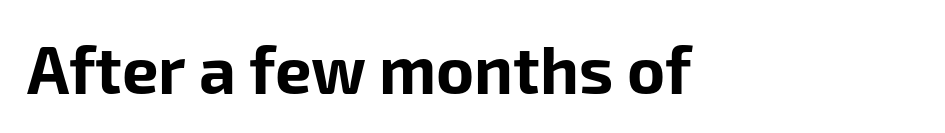
Varying glyph widths throughout — classic text-font behaviour. You can tell from the bare stems that sans-serif type was used. You'd pick this weight for a headline — it's a proper bold. Teacher's note: observe the even left margin — that is flush-left alignment.
